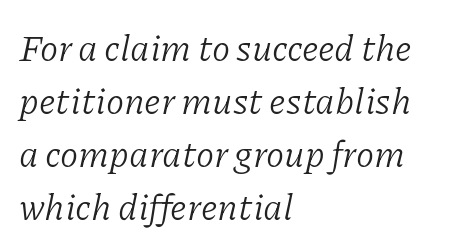
The image shows 37 px light serif type, italic (leaning right); set left-aligned, normal line spacing (1.43x), normal letter spacing, not underlined; low stroke contrast and a medium x-height.
